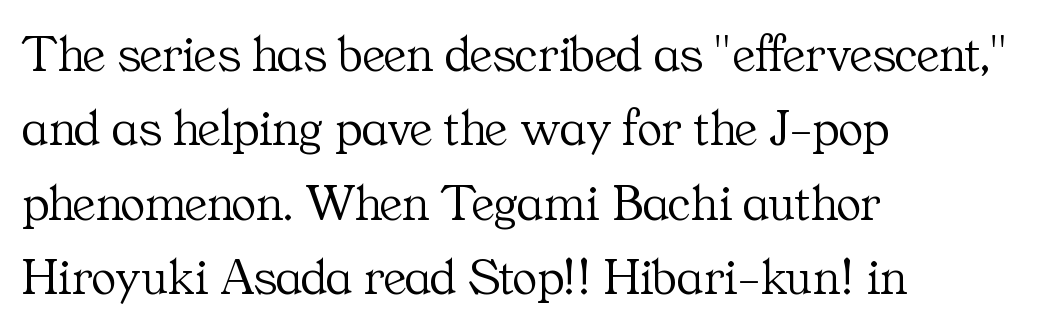
This is not heavy type; no bold has been used. The face used here is proportionally spaced, like ordinary book or web type. Baseline-to-baseline distance is the conventional proportion of letter height. The space directly below the letters is spotless. A roman cut, with each character standing at attention.
